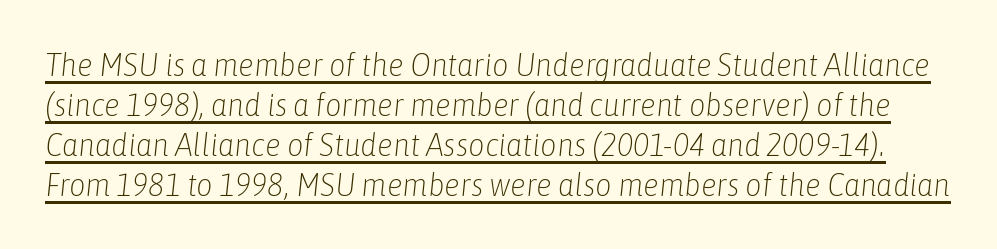
Q: Is the text bold? A: No.
Q: Is the text italic (slanted)? A: Yes, it leans right by about 6 degrees.
Q: Is the text underlined? A: Yes.
Q: Is the spacing between letters normal or unusually wide? A: Normal.
Q: Is the spacing between lines tight, normal or loose? A: Normal.
Q: Width (condensed, normal, or wide)? A: Condensed.
Q: Stroke contrast? A: Low.
Q: x-height? A: Medium.
Q: Monospaced? A: No.
